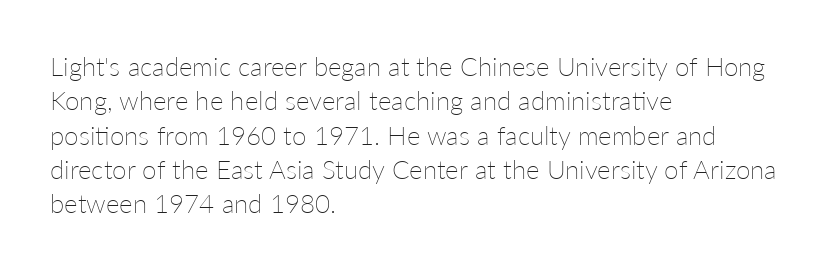
Q: Is the text bold? A: No.
Q: Is the text italic (slanted)? A: No, it is upright.
Q: Is the text underlined? A: No.
Q: How is the paragraph aligned? A: Left-aligned.
Q: Is the spacing between letters normal or unusually wide? A: Normal.
Q: Is the spacing between lines tight, normal or loose? A: Normal.
